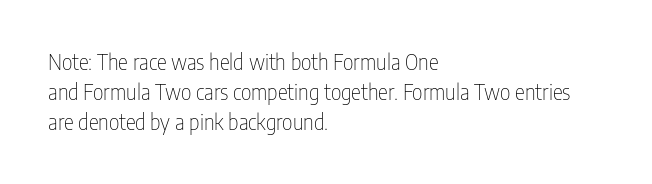
{"italic": "no", "bold": "no", "underline": "no", "align": "left", "line_spacing": "normal", "line_spacing_ratio": 1.43, "letter_spacing": "normal", "letter_spacing_em": 0.0, "glyph_px": 21}
